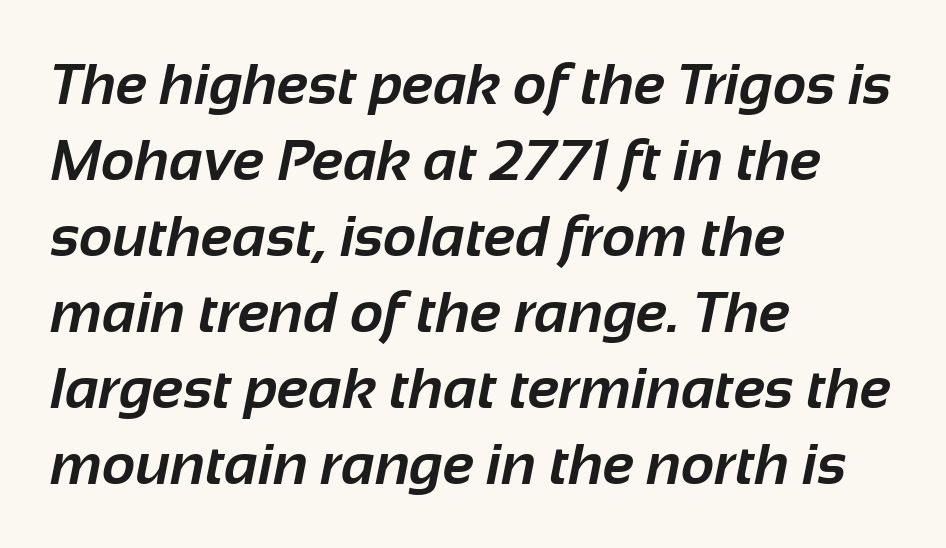
Q: Is the text bold? A: Yes.
Q: Is the typeface a serif or a sans-serif typeface? A: Sans-serif.
Q: Is the text underlined? A: No.
Q: How is the paragraph aligned? A: Left-aligned.
Q: Is the spacing between letters normal or unusually wide? A: Normal.
Q: Is the spacing between lines tight, normal or loose? A: Normal.
Q: Width (condensed, normal, or wide)? A: Normal.
Q: Stroke contrast? A: Low.
Q: x-height? A: Medium.
Q: Monospaced? A: No.
